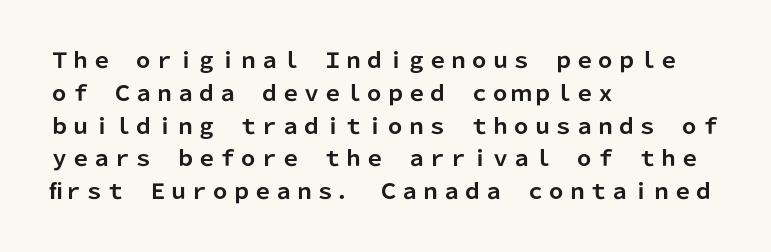
{"italic": "no", "bold": "yes", "underline": "no", "align": "left", "line_spacing": "normal", "line_spacing_ratio": 1.56, "letter_spacing": "normal", "letter_spacing_em": 0.0, "glyph_px": 21}
